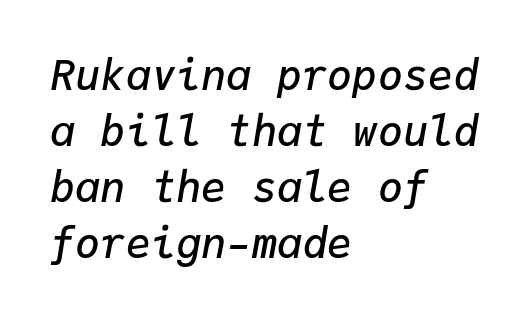
Monospaced: the letters line up in strict vertical columns. Compared with typical body copy, the letter spacing here is the same. The paragraph shown leans on its left margin. Successive baselines arrive at the customary interval.
